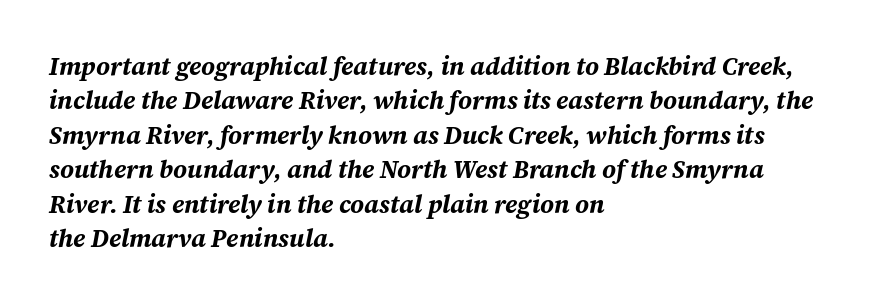
The image shows 25 px bold type, italic (leaning right); set left-aligned, normal line spacing (1.38x), normal letter spacing, not underlined.
